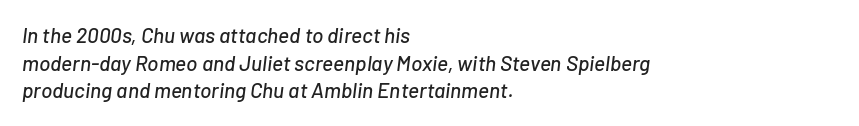
Characters follow at the spacing the type designer built in. Every character sits at an angle, as italics do. The strip under each line holds only bare page. The paragraph shown leans on its left margin. Honestly, the row spacing looks completely unremarkable.
